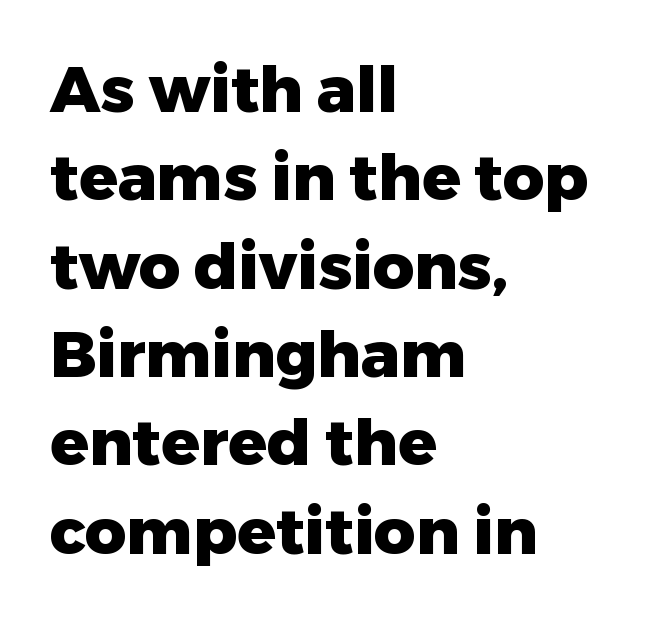
In CSS terms this would be text-align: left. This is sans-serif lettering, the kind often seen on screens and signage. Italic? Not at all — the glyphs are vertical. This rendering leaves character spacing at its baseline value. The strokes are fattened all the way to bold. Regular leading.
